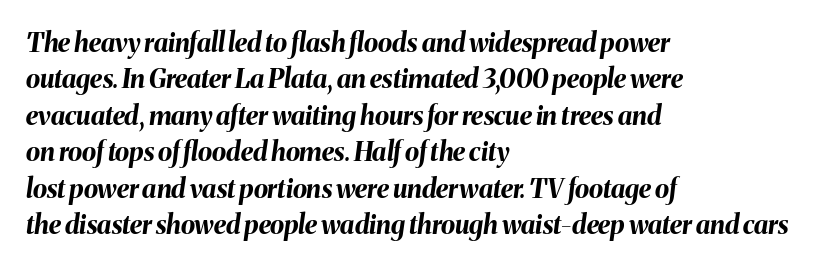
Emphasis by weight is at full strength: bold. When letters slant like this, we call the style italic. Decoration check: the copy has no underline. Which margin do the lines hug? The left one — the right edge is uneven. Leading: standard. Caption: standard tracking, unaltered.
